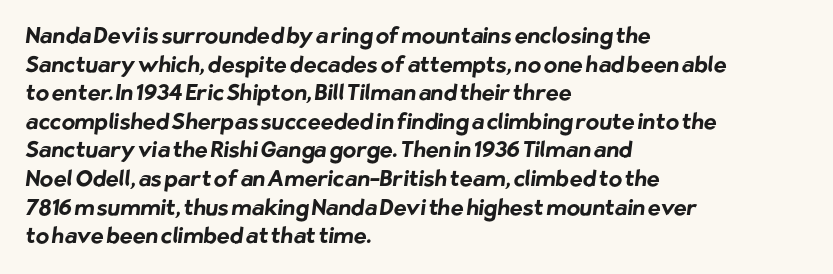
Q: Is the text bold? A: Yes.
Q: Is the text underlined? A: No.
Q: How is the paragraph aligned? A: Left-aligned.
Q: Is the spacing between letters normal or unusually wide? A: Normal.
Q: Is the spacing between lines tight, normal or loose? A: Normal.
